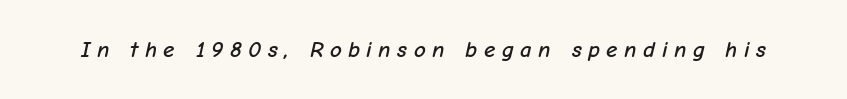
The image shows 23 px text type, italic (leaning right); set unusually wide letter spacing (+0.28 em), not underlined.
